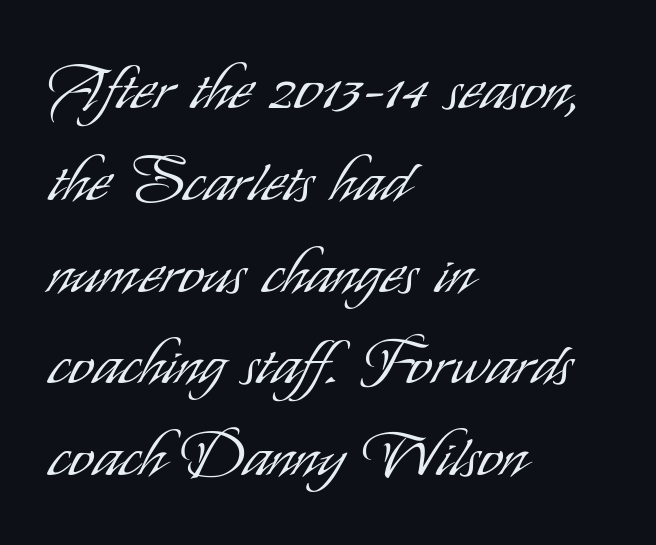
{"serif": "no", "bold": "no", "weight": "light", "width": "condensed", "stroke_contrast": "low", "x_height": "small", "monospaced": "no", "underline": "no", "align": "left", "line_spacing": "normal", "line_spacing_ratio": 1.48, "letter_spacing": "normal", "letter_spacing_em": 0.0, "glyph_px": 62}
